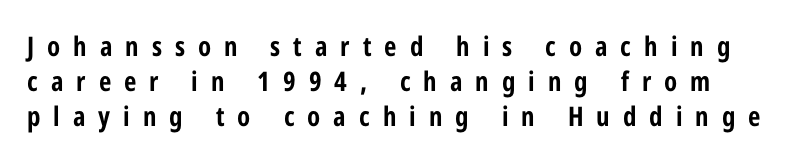
{"italic": "no", "bold": "yes", "underline": "no", "line_spacing": "normal", "line_spacing_ratio": 1.3, "letter_spacing": "wide", "letter_spacing_em": 0.48, "glyph_px": 27}
